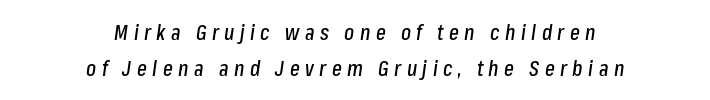
{"italic": "yes", "lean": "right", "slant_degrees": 8, "underline": "no", "align": "center", "line_spacing_ratio": 1.72, "letter_spacing": "wide", "letter_spacing_em": 0.26, "glyph_px": 21}
